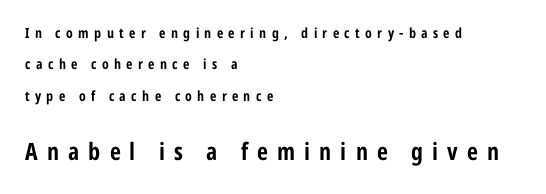
Descenders hang freely into open space. How are the letters spaced? Widely, with obvious added tracking. Posture: straight, roman, zero tilt. Look at the stroke-to-counter ratio: heavy, a bold. Visually, the bottom section dominates because its glyphs are scaled up.
